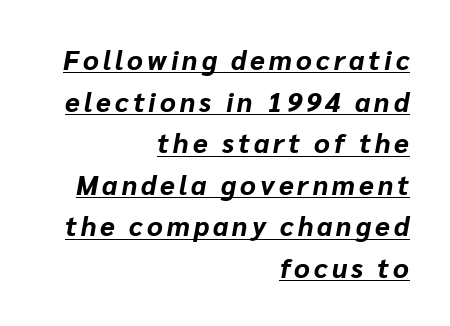
The image shows 27 px bold type, italic (leaning right); set right-aligned, normal line spacing (1.54x), underlined.
